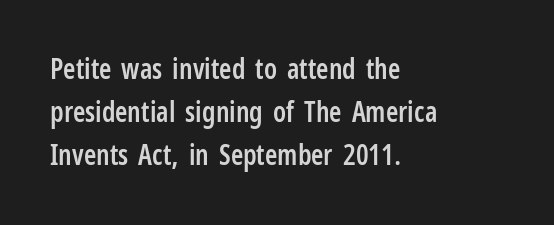
A typesetter would call this proportional, since set widths differ per character. Check the space under the baseline: it is left empty. These lines are set flush left with a ragged right edge. Leading matches the norm, producing a regular column. Does the type have serifs? No, each stem ends abruptly.
